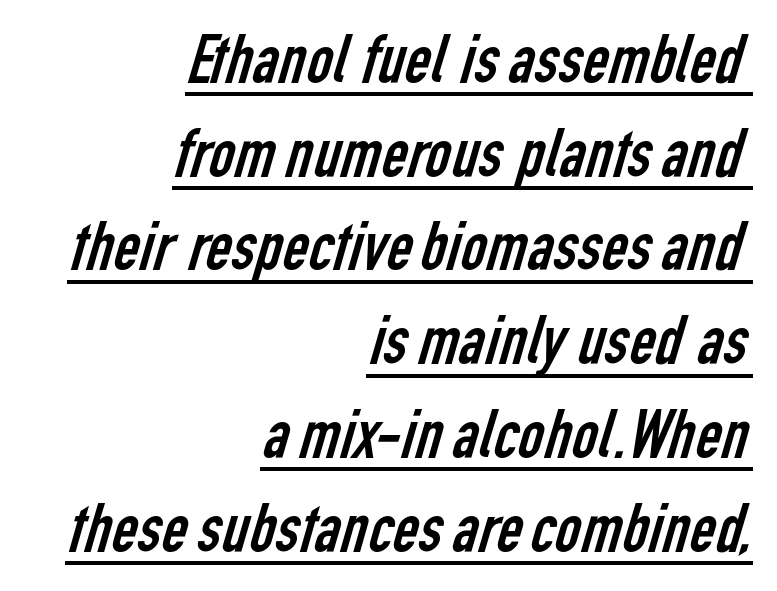
{"serif": "no", "bold": "no", "weight": "regular", "width": "condensed", "stroke_contrast": "low", "x_height": "medium", "monospaced": "no", "underline": "yes", "align": "right", "line_spacing": "normal", "line_spacing_ratio": 1.32, "letter_spacing": "normal", "letter_spacing_em": 0.0, "glyph_px": 71}
